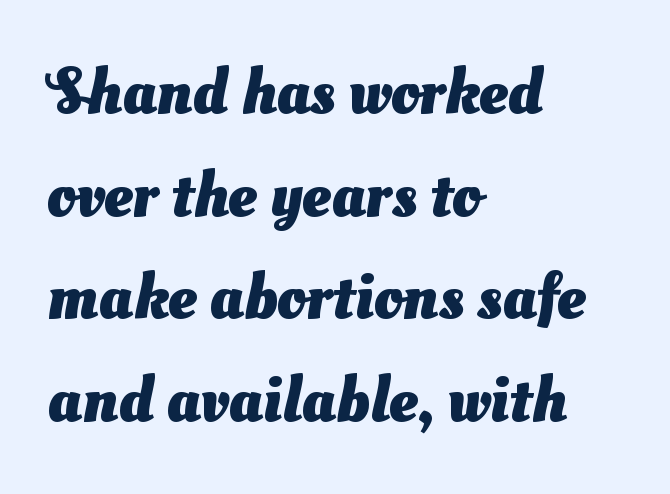
{"serif": "no", "bold": "yes", "weight": "heavy", "width": "normal", "stroke_contrast": "medium", "x_height": "small", "monospaced": "no", "underline": "no", "align": "left", "line_spacing": "normal", "line_spacing_ratio": 1.58, "letter_spacing": "normal", "letter_spacing_em": 0.0, "glyph_px": 65}
